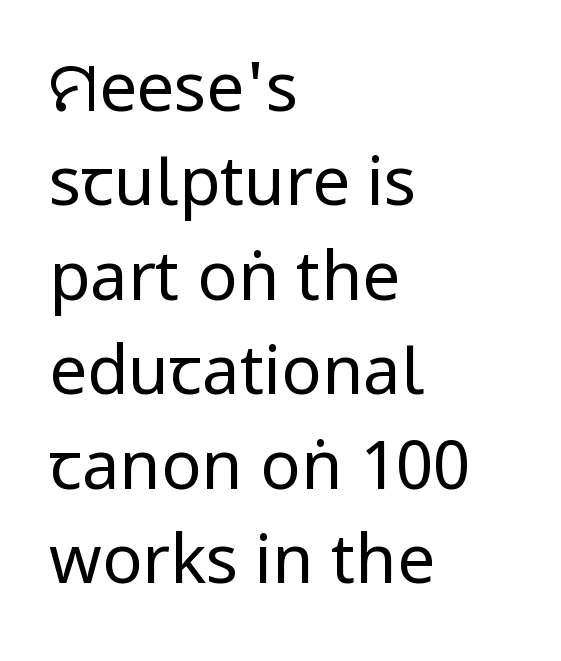
{"serif": "no", "italic": "no", "bold": "no", "weight": "regular", "width": "condensed", "stroke_contrast": "low", "x_height": "large", "monospaced": "no", "underline": "no", "align": "left", "line_spacing": "normal", "line_spacing_ratio": 1.41, "letter_spacing": "normal", "letter_spacing_em": 0.0, "glyph_px": 67}
